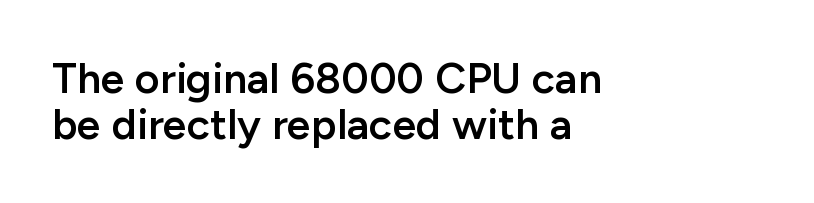
Whoever set this chose condensed vertical rhythm over breathing room. Visually the block forms a straight wall on the left and a jagged coastline on the right. Decoration check: the copy has no underline. The designer went with a sans here, leaving each stem footless. Is this a fixed-width face? No — the glyphs have proportional, varying widths. As a designer I'd log this as weight 600, semibold.
